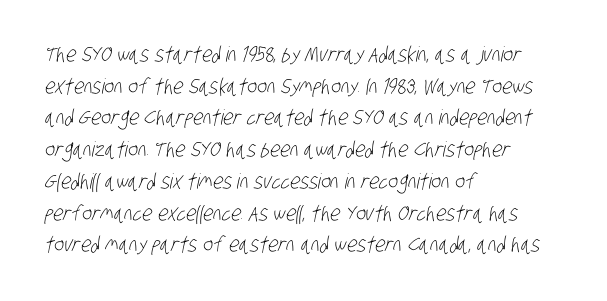
{"bold": "no", "underline": "no", "align": "left", "line_spacing": "normal", "line_spacing_ratio": 1.51, "letter_spacing": "normal", "letter_spacing_em": 0.0, "glyph_px": 21}
